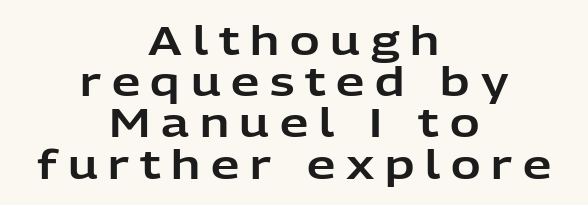
The image shows 40 px sans-serif type, upright; set centered, tight line spacing (1.03x), unusually wide letter spacing (+0.27 em), not underlined; low stroke contrast and a medium x-height.
